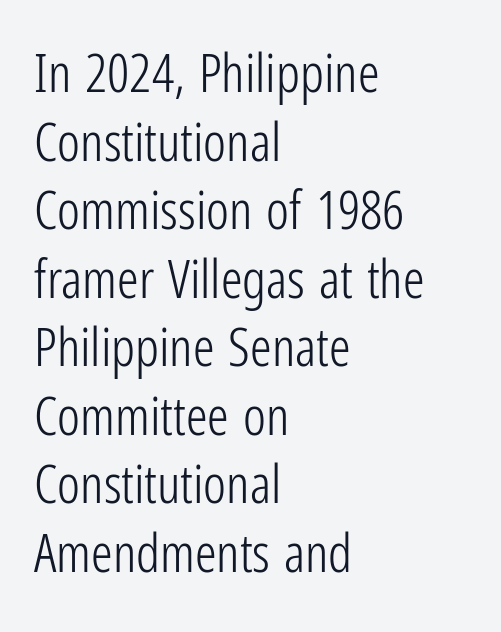
Ascenders rise straight up at ninety degrees. The rendering keeps characters at their native spacing. If you drew a ruler down the left edge, every line would touch it. Think of a printed novel: that variable character pitch is what you see here.
